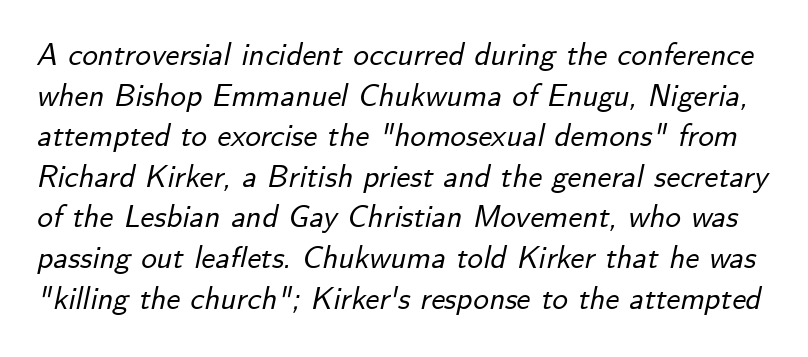
The image shows 31 px text type, italic (leaning right); set normal line spacing (1.31x), normal letter spacing, not underlined; low stroke contrast and a small x-height.
